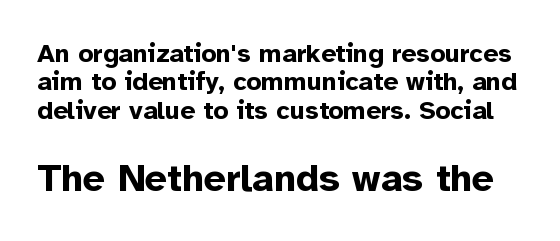
Q: Is the text bold? A: Yes.
Q: Is the text italic (slanted)? A: No, it is upright.
Q: Is the typeface a serif or a sans-serif typeface? A: Sans-serif.
Q: Is the text underlined? A: No.
Q: Is the spacing between letters normal or unusually wide? A: Normal.
Q: Is the spacing between lines tight, normal or loose? A: Tight.
Q: Which block of text is set in a larger size, the first (top) or the second (bottom)? A: The second (bottom) one.
Q: Width (condensed, normal, or wide)? A: Normal.
Q: Stroke contrast? A: Low.
Q: x-height? A: Medium.
Q: Monospaced? A: No.
